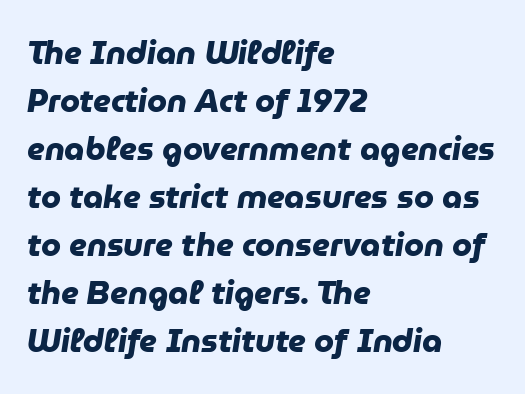
The image shows 32 px heavy sans-serif type; set left-aligned, normal line spacing (1.5x), normal letter spacing, not underlined; low stroke contrast and a medium x-height.
